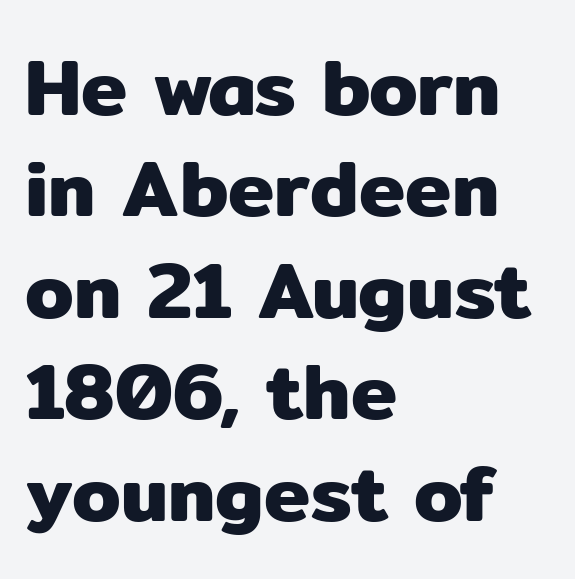
Q: Is the text italic (slanted)? A: No, it is upright.
Q: Is the typeface a serif or a sans-serif typeface? A: Sans-serif.
Q: Is the text underlined? A: No.
Q: How is the paragraph aligned? A: Left-aligned.
Q: Is the spacing between letters normal or unusually wide? A: Normal.
Q: Is the spacing between lines tight, normal or loose? A: Normal.
Q: Width (condensed, normal, or wide)? A: Normal.
Q: Stroke contrast? A: Low.
Q: x-height? A: Medium.
Q: Monospaced? A: No.
